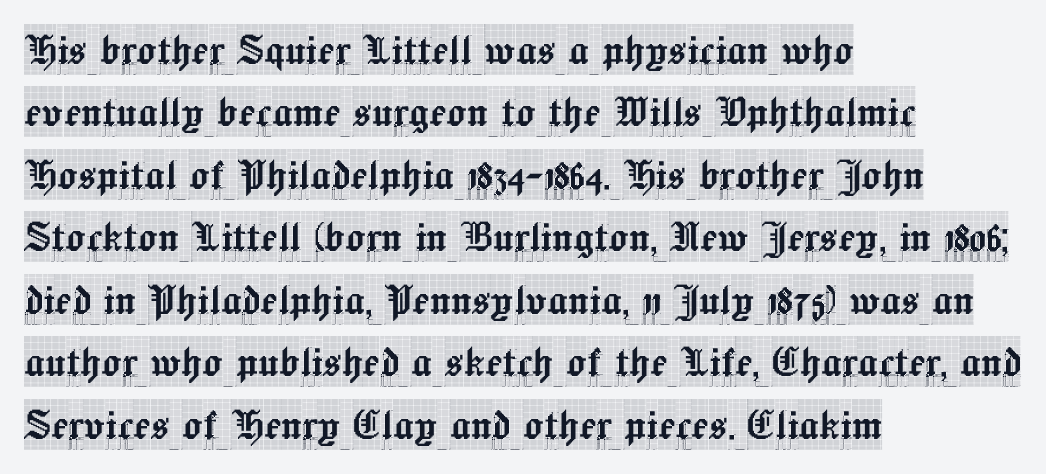
{"serif": "yes", "italic": "no", "width": "condensed", "x_height": "large", "monospaced": "no", "underline": "no", "align": "left", "line_spacing": "normal", "line_spacing_ratio": 1.25, "letter_spacing": "normal", "letter_spacing_em": 0.0, "glyph_px": 50}
